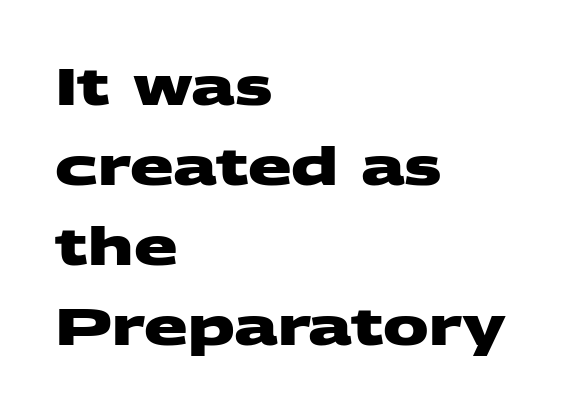
Q: Is the text bold? A: Yes.
Q: Is the typeface a serif or a sans-serif typeface? A: Sans-serif.
Q: Is the text underlined? A: No.
Q: How is the paragraph aligned? A: Left-aligned.
Q: Is the spacing between letters normal or unusually wide? A: Normal.
Q: Is the spacing between lines tight, normal or loose? A: Normal.
Q: Width (condensed, normal, or wide)? A: Wide.
Q: Stroke contrast? A: Medium.
Q: x-height? A: Large.
Q: Monospaced? A: No.
